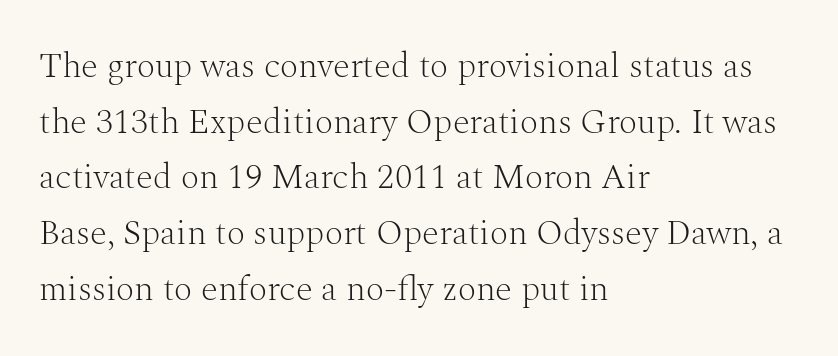
Q: Is the text bold? A: No.
Q: Is the text italic (slanted)? A: No, it is upright.
Q: Is the typeface a serif or a sans-serif typeface? A: Serif.
Q: Is the text underlined? A: No.
Q: How is the paragraph aligned? A: Left-aligned.
Q: Is the spacing between letters normal or unusually wide? A: Normal.
Q: Is the spacing between lines tight, normal or loose? A: Normal.
Q: Width (condensed, normal, or wide)? A: Normal.
Q: Stroke contrast? A: Medium.
Q: x-height? A: Medium.
Q: Monospaced? A: No.
